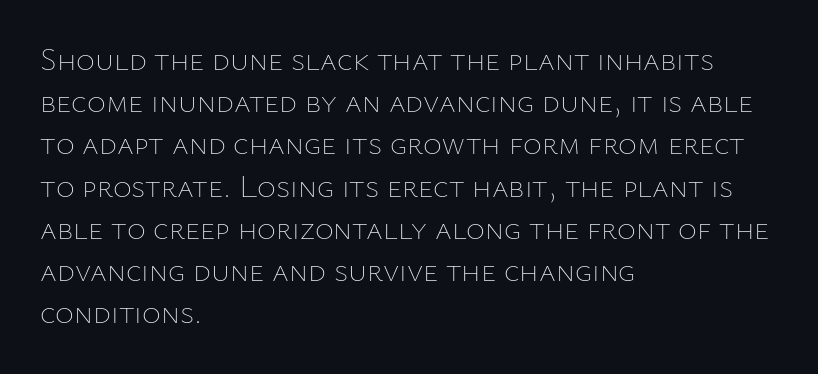
Each letter keeps its own natural width here, so spacing adapts to shape. A clean baseline with only descenders dipping below it. The text block is weighted toward the left margin, trailing off unevenly rightward. The lines sit at an ordinary, default distance from one another.
